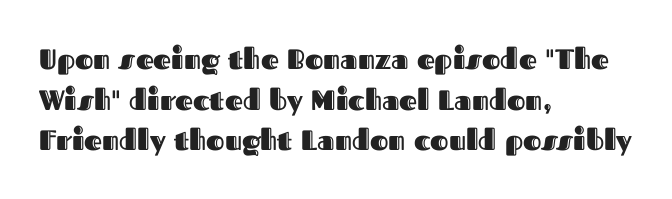
Do the letters lean? They stand straight. The letterforms sit shoulder to shoulder at normal distance. Only glyphs here, with clear space below each row. Reading down the block, your eye returns to a fixed left position each line. The passage shown is typed in a proportional face where columns would drift. Rows of type keep a routine distance in the vertical direction.
